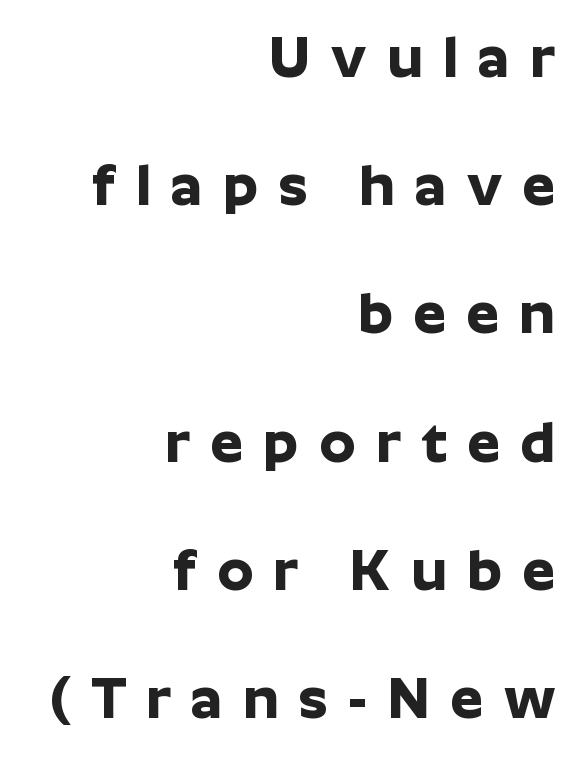
Between one letter and the next there's a generous, obvious gap. Summary of vertical rhythm: relaxed, with wide interline spacing. This is heavy type, rendered in bold. The lines in this sample share a right terminus and differ only in where they begin. Bare-footed words on every line. Font category for this specimen: sans-serif.
